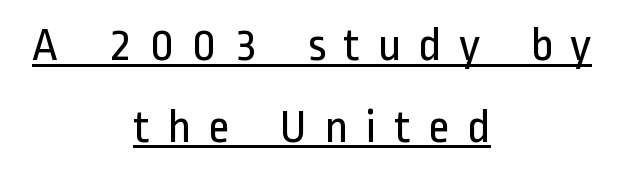
Stems here are at most as thick as an everyday book face. The rows are spaced the way most documents space them. This rendering uses center alignment, leaving both contours irregular but symmetric. What decoration does the sample have? An underline. Posture: vertical.
